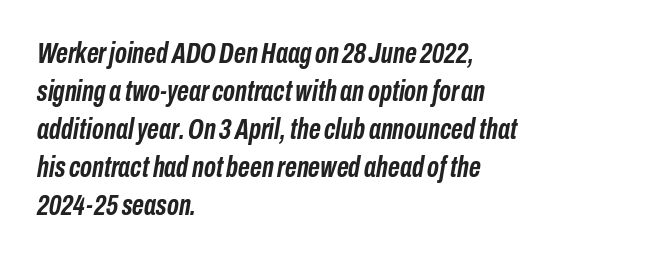
Letter spacing: default. The rendering uses natural spacing where letterforms have individual widths. Beneath every word, the page is bare. Short and long lines alike share a common starting point at left.
